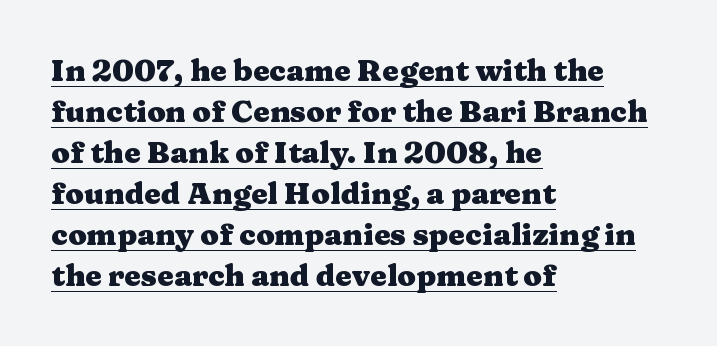
Q: Is the text bold? A: Yes.
Q: Is the text italic (slanted)? A: No, it is upright.
Q: Is the typeface a serif or a sans-serif typeface? A: Serif.
Q: Is the text underlined? A: Yes.
Q: How is the paragraph aligned? A: Left-aligned.
Q: Is the spacing between letters normal or unusually wide? A: Normal.
Q: Is the spacing between lines tight, normal or loose? A: Normal.
Q: Width (condensed, normal, or wide)? A: Wide.
Q: Stroke contrast? A: Medium.
Q: x-height? A: Medium.
Q: Monospaced? A: No.
